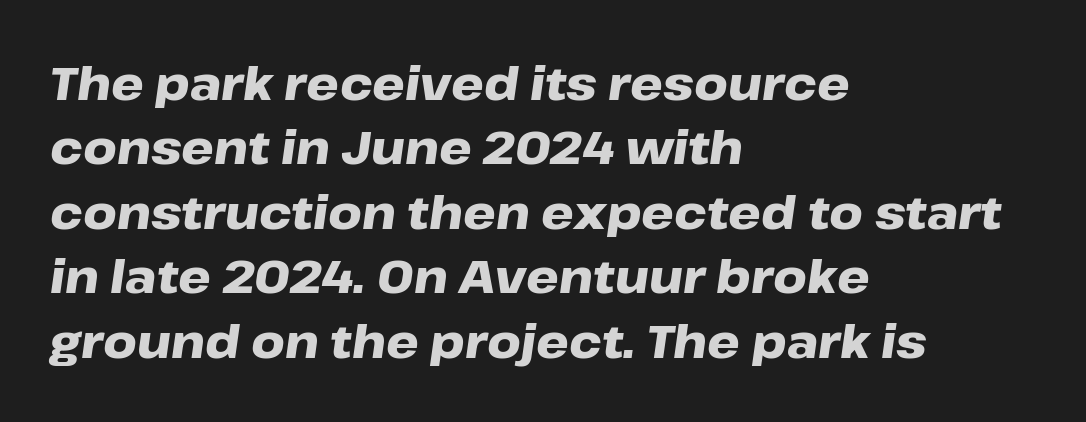
Q: Is the text bold? A: Yes.
Q: Is the text italic (slanted)? A: Yes, it leans right by about 8 degrees.
Q: Is the text underlined? A: No.
Q: How is the paragraph aligned? A: Left-aligned.
Q: Is the spacing between letters normal or unusually wide? A: Normal.
Q: Is the spacing between lines tight, normal or loose? A: Normal.
Q: Width (condensed, normal, or wide)? A: Wide.
Q: Stroke contrast? A: Low.
Q: x-height? A: Medium.
Q: Monospaced? A: No.
